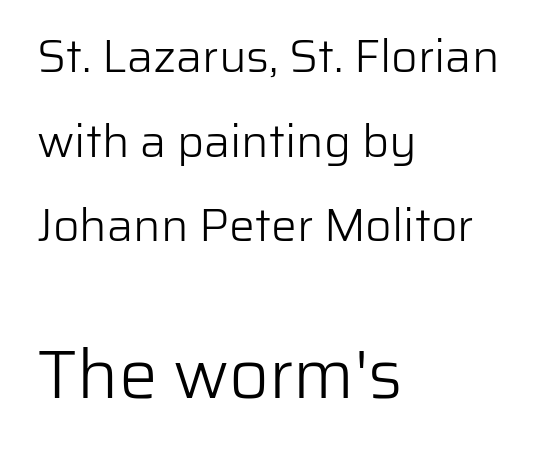
Look at the glyph heights: the lower group is clearly the bigger setting. The letters stand straight up with perfectly vertical stems. Descender tails drop into unmarked territory. No heavy texture on the line: the type isn't bold.
